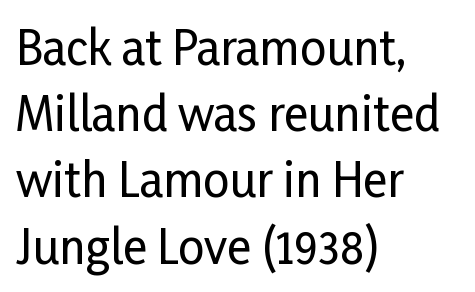
The image shows 46 px condensed sans-serif type, upright; set left-aligned, normal line spacing (1.44x), normal letter spacing, not underlined; low stroke contrast and a medium x-height.
